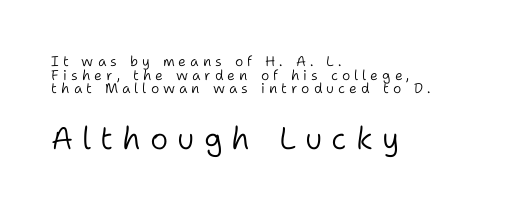
The image shows 31 px light sans-serif type, upright; set left-aligned, tight line spacing (0.97x), unusually wide letter spacing (+0.29 em), not underlined; the second (bottom) block is 2.21x larger; low stroke contrast and a medium x-height.
